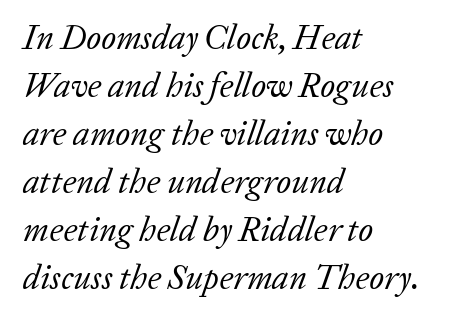
The image shows 34 px regular-weight serif type, italic (leaning right); set left-aligned, normal line spacing (1.41x), normal letter spacing, not underlined; low stroke contrast and a medium x-height.
